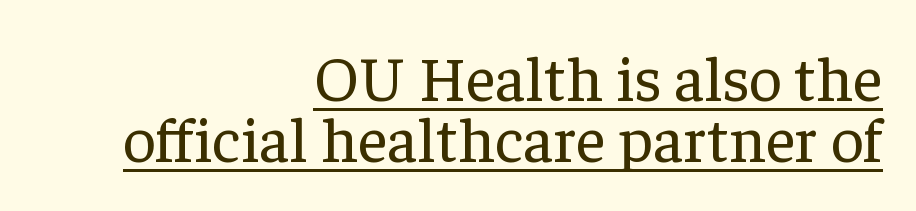
The image shows 64 px regular-weight serif type, upright; set right-aligned, tight line spacing (0.96x), normal letter spacing, underlined; low stroke contrast and a medium x-height.
